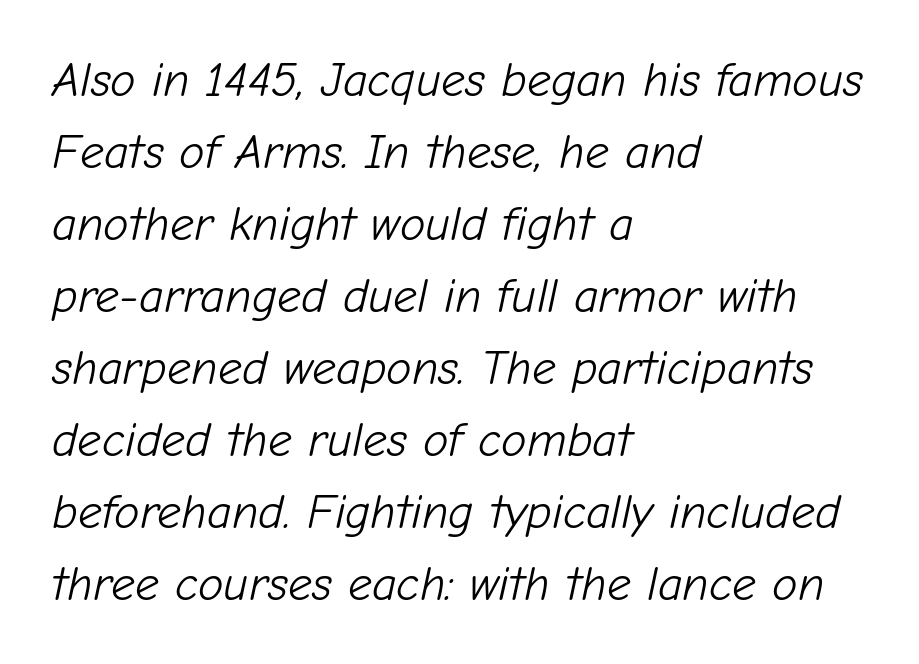
{"italic": "yes", "lean": "right", "slant_degrees": 12, "bold": "no", "weight": "light", "width": "normal", "stroke_contrast": "low", "x_height": "medium", "monospaced": "no", "underline": "no", "align": "left", "line_spacing": "normal", "line_spacing_ratio": 1.5, "letter_spacing": "normal", "letter_spacing_em": 0.0, "glyph_px": 48}
